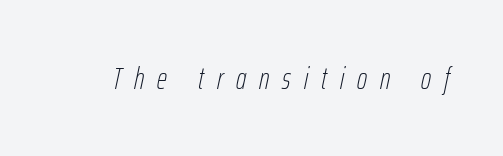
{"italic": "yes", "lean": "right", "slant_degrees": 12, "bold": "no", "weight": "thin", "width": "condensed", "stroke_contrast": "low", "x_height": "medium", "monospaced": "no", "underline": "no", "letter_spacing": "wide", "letter_spacing_em": 0.42, "glyph_px": 31}
